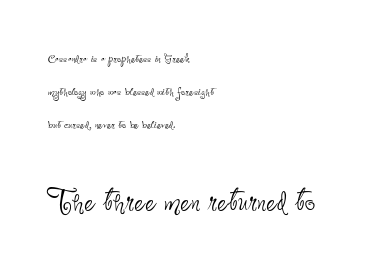
{"serif": "no", "bold": "no", "weight": "thin", "width": "condensed", "stroke_contrast": "low", "x_height": "small", "monospaced": "no", "underline": "no", "align": "left", "line_spacing": "loose", "line_spacing_ratio": 2.19, "letter_spacing": "normal", "letter_spacing_em": 0.0, "larger_block": "second", "size_ratio": 2.47, "glyph_px": 37}
